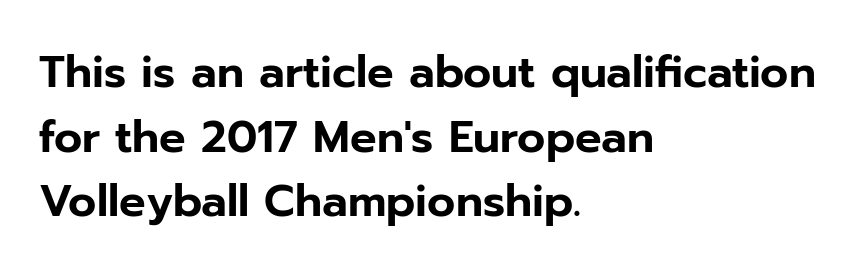
The image shows 44 px sans-serif type, upright; set left-aligned, normal line spacing (1.47x), normal letter spacing, not underlined; low stroke contrast and a medium x-height.
